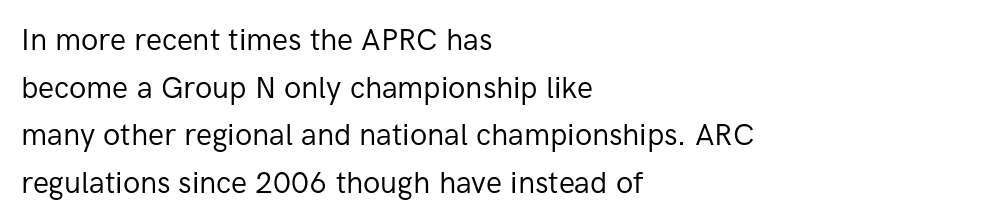
The setting favours the left margin, as ordinary paragraphs usually do. Proportional: the letters do not fall into vertical columns. Italic? Not at all — the glyphs are vertical. You could call the tracking neutral — neither tight nor loose. Weight: regular or lighter. Plain, unruled lines of type.
